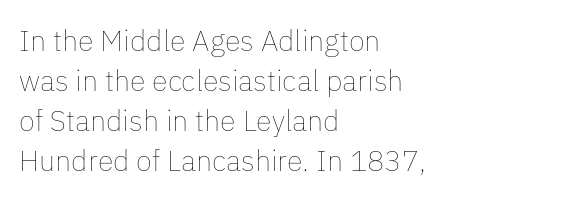
{"italic": "no", "bold": "no", "weight": "thin", "width": "normal", "stroke_contrast": "low", "x_height": "medium", "monospaced": "no", "underline": "no", "align": "left", "line_spacing": "normal", "line_spacing_ratio": 1.38, "letter_spacing": "normal", "letter_spacing_em": 0.0, "glyph_px": 29}
